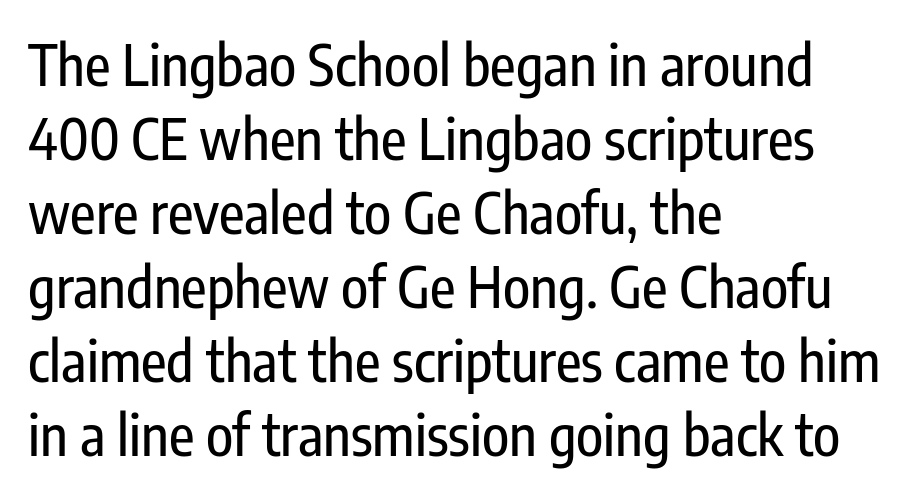
The image shows 56 px condensed sans-serif type, upright; set left-aligned, normal line spacing (1.32x), normal letter spacing, not underlined; low stroke contrast and a medium x-height.
